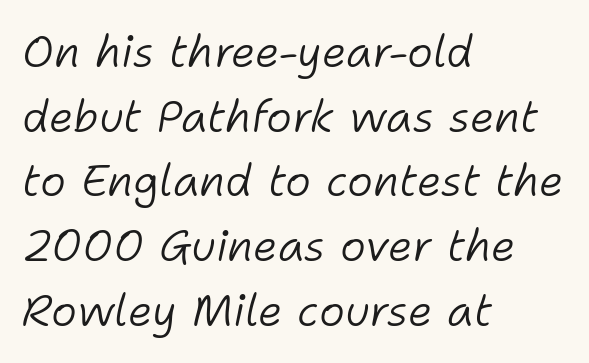
Each line starts at the same left margin while the right side varies. Evenly set lines give the paragraph a standard silhouette. Looking at the ascenders, they clearly lean. The passage shown is not bold in any degree.
